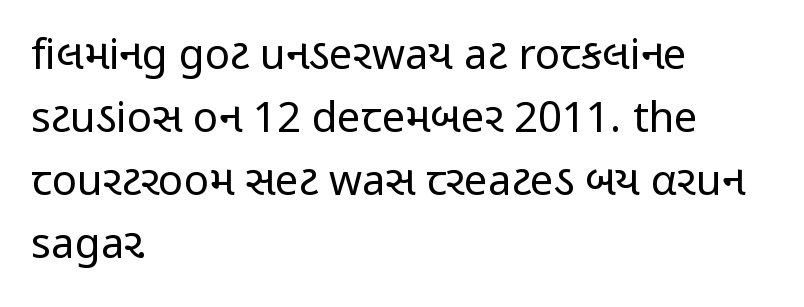
{"serif": "no", "italic": "no", "bold": "no", "weight": "regular", "width": "condensed", "stroke_contrast": "low", "x_height": "medium", "monospaced": "no", "underline": "no", "align": "left", "line_spacing": "normal", "line_spacing_ratio": 1.5, "letter_spacing": "normal", "letter_spacing_em": 0.0, "glyph_px": 42}
